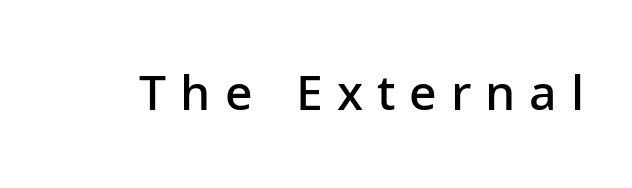
The image shows 48 px semibold sans-serif type, upright; set unusually wide letter spacing (+0.29 em), not underlined; low stroke contrast and a medium x-height.
